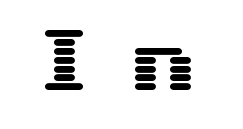
Q: Is the text italic (slanted)? A: No, it is upright.
Q: Is the typeface a serif or a sans-serif typeface? A: Sans-serif.
Q: Is the text underlined? A: No.
Q: Is the spacing between letters normal or unusually wide? A: Unusually wide.
Q: Width (condensed, normal, or wide)? A: Wide.
Q: Stroke contrast? A: Medium.
Q: x-height? A: Medium.
